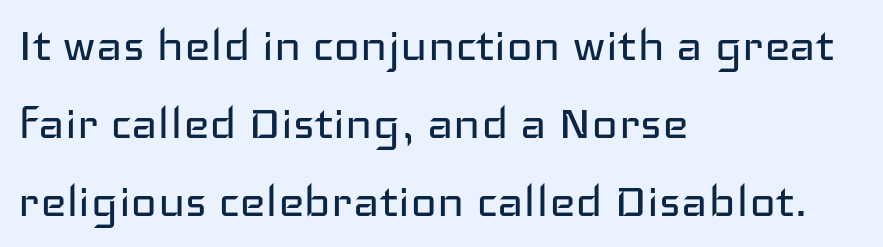
The image shows 56 px regular-weight, wide sans-serif type, upright; set left-aligned, normal line spacing (1.39x), normal letter spacing, not underlined; low stroke contrast and a medium x-height.
